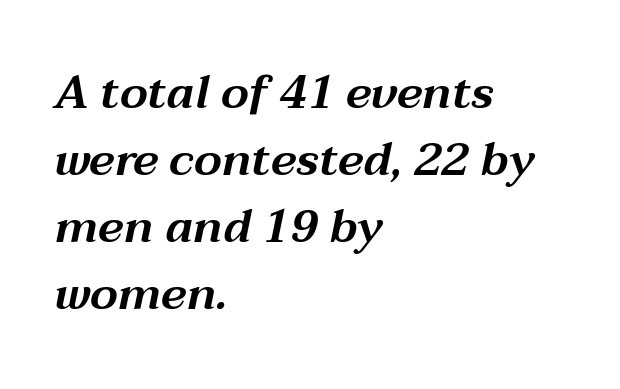
The image shows 46 px wide type, italic (leaning right); set left-aligned, normal line spacing (1.46x), normal letter spacing, not underlined; medium stroke contrast and a medium x-height.
